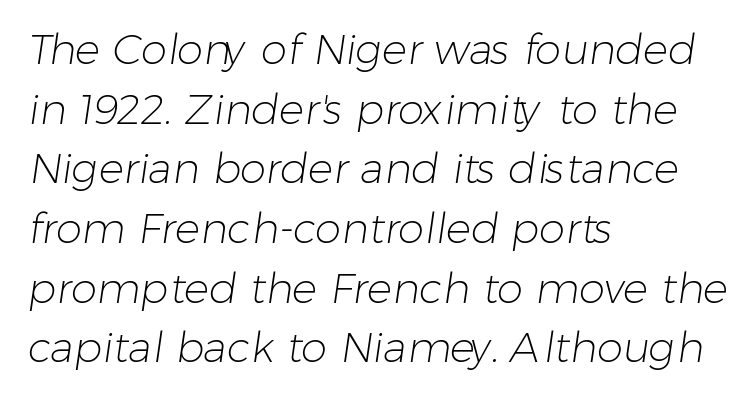
{"serif": "no", "bold": "no", "weight": "light", "width": "normal", "stroke_contrast": "low", "x_height": "medium", "monospaced": "no", "underline": "no", "align": "left", "line_spacing": "normal", "line_spacing_ratio": 1.42, "letter_spacing": "normal", "letter_spacing_em": 0.0, "glyph_px": 42}
